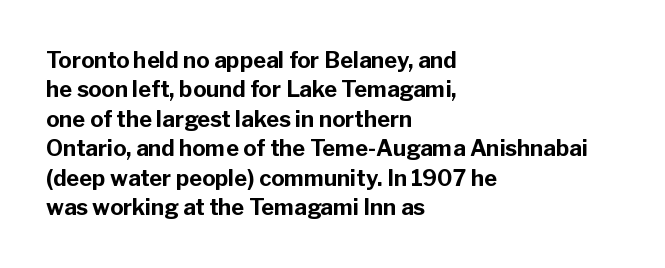
The image shows 22 px bold type, upright; set left-aligned, normal line spacing (1.34x), normal letter spacing, not underlined.
